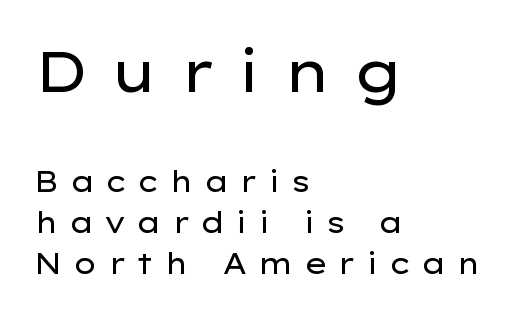
The image shows 58 px regular-weight, wide sans-serif type, upright; set left-aligned, normal line spacing (1.42x), unusually wide letter spacing (+0.35 em), not underlined; the first (top) block is 2.0x larger; low stroke contrast and a medium x-height.
